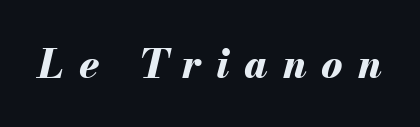
Q: Is the text bold? A: Yes.
Q: Is the text italic (slanted)? A: Yes, it leans right by about 13 degrees.
Q: Is the text underlined? A: No.
Q: Is the spacing between letters normal or unusually wide? A: Unusually wide.
Q: Width (condensed, normal, or wide)? A: Normal.
Q: Stroke contrast? A: Medium.
Q: x-height? A: Small.
Q: Monospaced? A: No.
